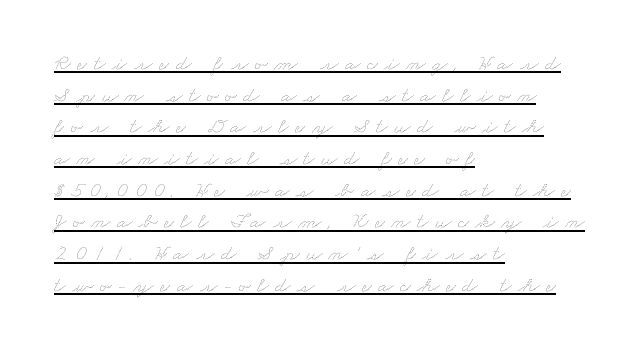
Q: Is the text bold? A: No.
Q: Is the text underlined? A: Yes.
Q: How is the paragraph aligned? A: Left-aligned.
Q: Is the spacing between letters normal or unusually wide? A: Unusually wide.
Q: Is the spacing between lines tight, normal or loose? A: Normal.
